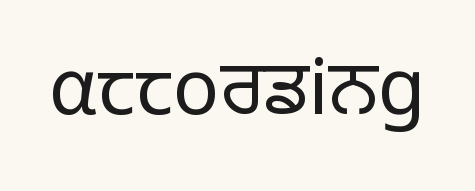
Q: Is the text bold? A: No.
Q: Is the text italic (slanted)? A: No, it is upright.
Q: Is the typeface a serif or a sans-serif typeface? A: Sans-serif.
Q: Is the text underlined? A: No.
Q: Is the spacing between letters normal or unusually wide? A: Normal.
Q: Width (condensed, normal, or wide)? A: Normal.
Q: Stroke contrast? A: Low.
Q: x-height? A: Medium.
Q: Monospaced? A: No.
